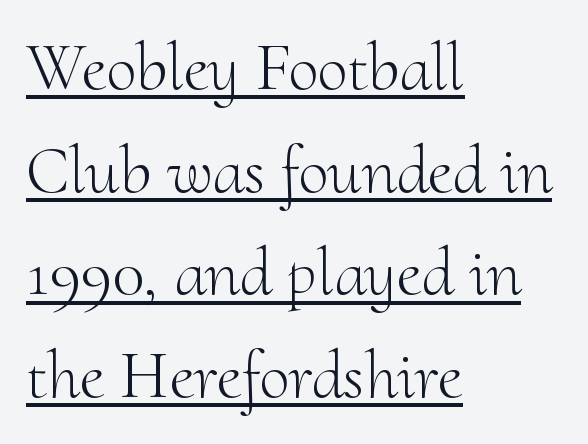
Proportional: the letters do not fall into vertical columns. The passage shown has conventional tracking throughout. The specimen reads as upright at a glance. Quick note: interline space is typical.
